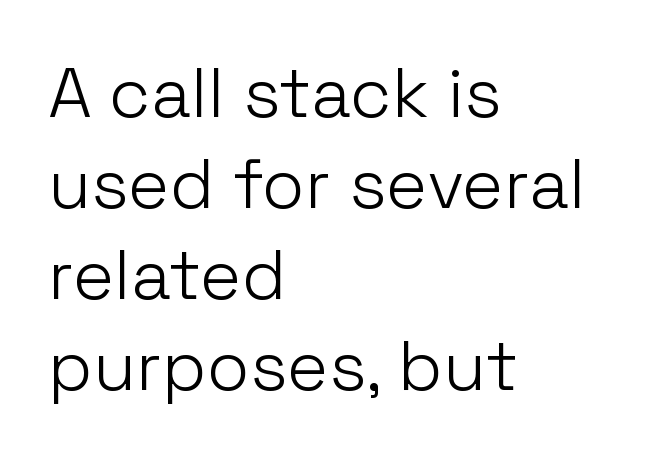
{"serif": "no", "italic": "no", "bold": "no", "weight": "light", "width": "normal", "stroke_contrast": "low", "x_height": "medium", "monospaced": "no", "underline": "no", "align": "left", "line_spacing": "normal", "line_spacing_ratio": 1.3, "letter_spacing": "normal", "letter_spacing_em": 0.0, "glyph_px": 70}
